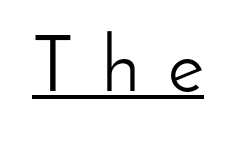
{"serif": "no", "italic": "no", "bold": "no", "weight": "light", "width": "normal", "stroke_contrast": "low", "x_height": "small", "monospaced": "no", "underline": "yes", "letter_spacing": "wide", "letter_spacing_em": 0.36, "glyph_px": 78}
